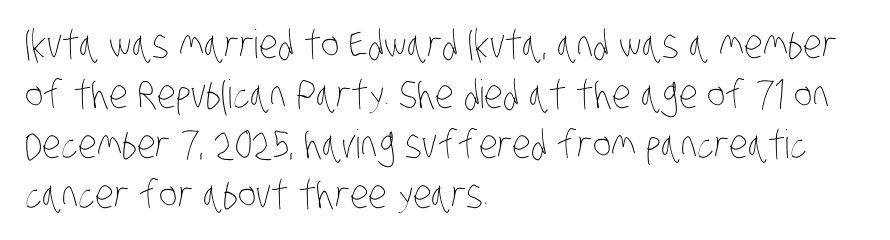
The ragged edge is on the right, which tells us the setting is flush left. Is the stroke heavy? The answer is a plain regular-or-lighter. Characters follow at the spacing the type designer built in. The vertical gap from one line to the next is medium. A clean baseline with only descenders dipping below it.
